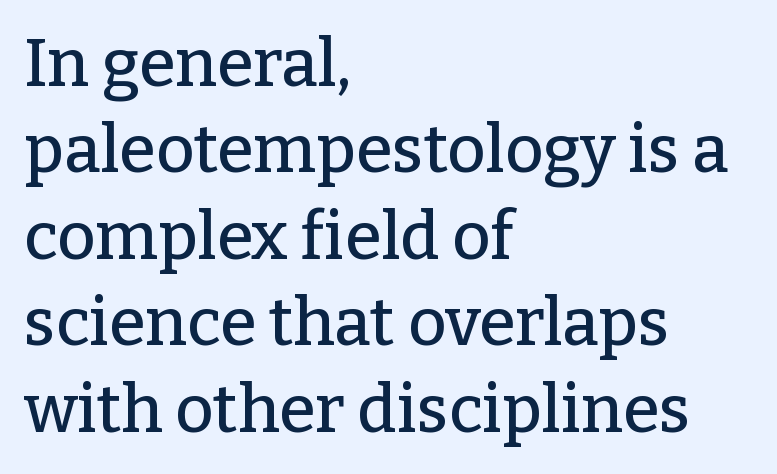
{"serif": "yes", "italic": "no", "width": "normal", "stroke_contrast": "low", "x_height": "medium", "monospaced": "no", "underline": "no", "align": "left", "line_spacing": "normal", "line_spacing_ratio": 1.31, "letter_spacing": "normal", "letter_spacing_em": 0.0, "glyph_px": 66}
